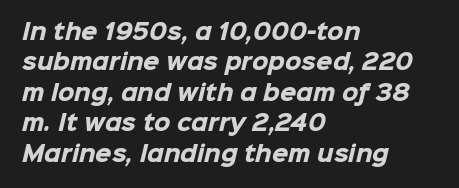
Q: Is the text bold? A: Yes.
Q: Is the text underlined? A: No.
Q: How is the paragraph aligned? A: Left-aligned.
Q: Is the spacing between letters normal or unusually wide? A: Normal.
Q: Is the spacing between lines tight, normal or loose? A: Normal.
